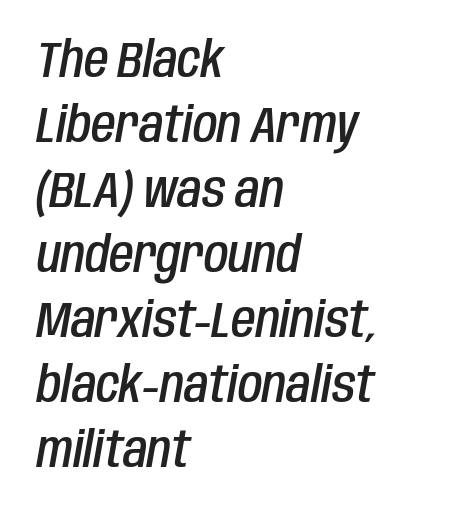
Q: Is the text bold? A: Semi-bold.
Q: Is the text italic (slanted)? A: Yes, it leans right by about 10 degrees.
Q: Is the text underlined? A: No.
Q: How is the paragraph aligned? A: Left-aligned.
Q: Is the spacing between letters normal or unusually wide? A: Normal.
Q: Is the spacing between lines tight, normal or loose? A: Normal.
Q: Width (condensed, normal, or wide)? A: Condensed.
Q: Stroke contrast? A: Low.
Q: x-height? A: Large.
Q: Monospaced? A: No.
